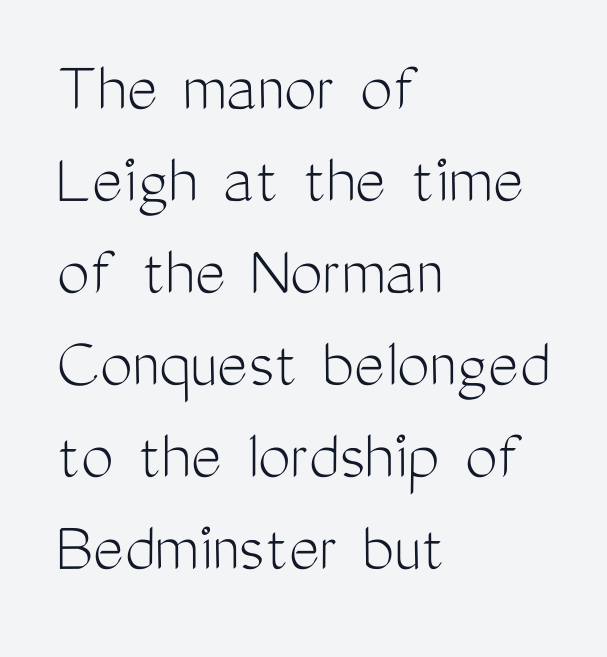
{"serif": "no", "italic": "no", "bold": "no", "weight": "light", "width": "condensed", "stroke_contrast": "medium", "x_height": "medium", "monospaced": "no", "underline": "no", "align": "left", "line_spacing": "normal", "line_spacing_ratio": 1.26, "letter_spacing": "normal", "letter_spacing_em": 0.0, "glyph_px": 73}
